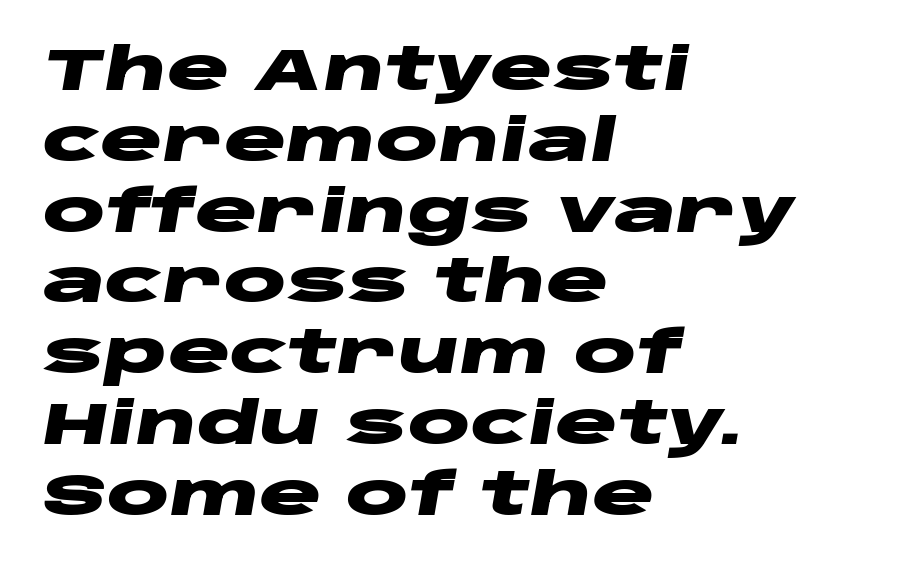
The image shows 58 px heavy, wide type, italic (leaning right); set left-aligned, line spacing 1.22x, normal letter spacing, not underlined; low stroke contrast and a large x-height.
